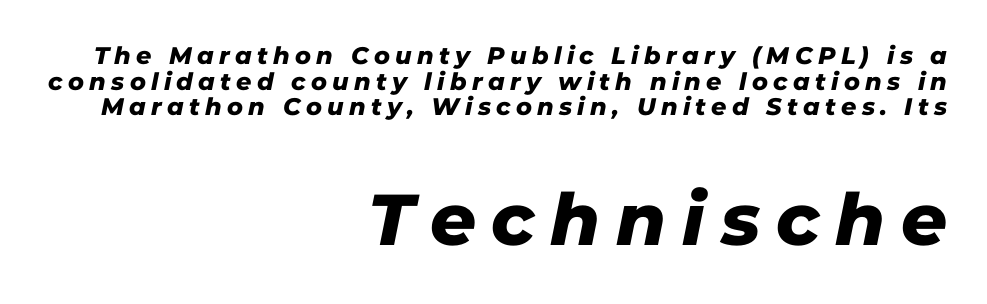
Q: Is the typeface a serif or a sans-serif typeface? A: Sans-serif.
Q: Is the text underlined? A: No.
Q: How is the paragraph aligned? A: Right-aligned.
Q: Is the spacing between letters normal or unusually wide? A: Unusually wide.
Q: Is the spacing between lines tight, normal or loose? A: Tight.
Q: Which block of text is set in a larger size, the first (top) or the second (bottom)? A: The second (bottom) one.
Q: Width (condensed, normal, or wide)? A: Normal.
Q: Stroke contrast? A: Low.
Q: x-height? A: Medium.
Q: Monospaced? A: No.
